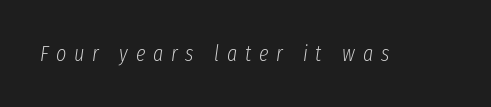
{"italic": "yes", "lean": "right", "slant_degrees": 8, "bold": "no", "underline": "no", "letter_spacing": "wide", "letter_spacing_em": 0.35, "glyph_px": 22}
